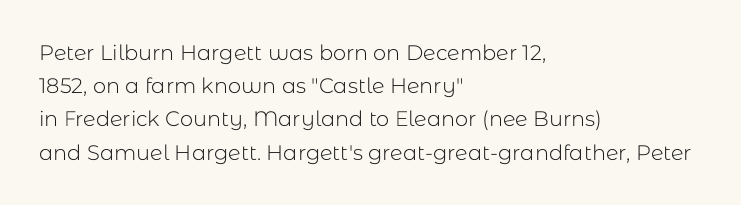
The face looks like a standard text weight, possibly lighter. Short and long lines alike share a common starting point at left. Vertically, the passage feels balanced, rows spaced as you'd expect. A bare baseline throughout the passage. Here the glyphs are tracked normally, forming tight word shapes.
